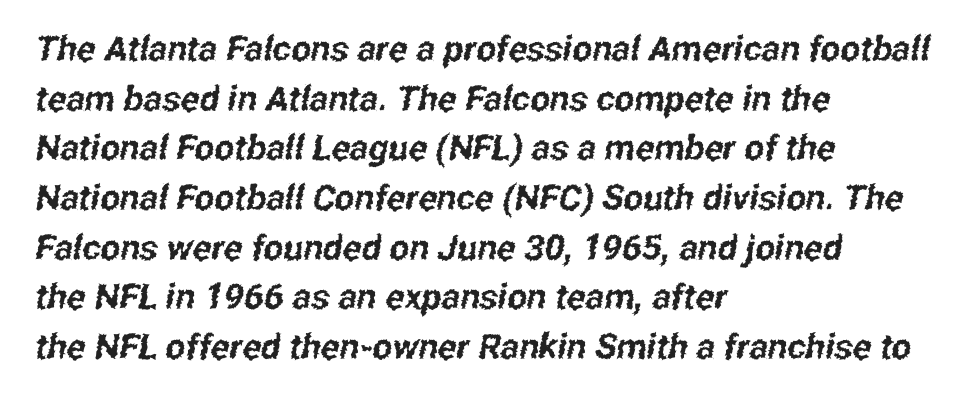
The image shows 35 px condensed sans-serif type; set left-aligned, normal line spacing (1.42x), normal letter spacing, not underlined; low stroke contrast and a medium x-height.
